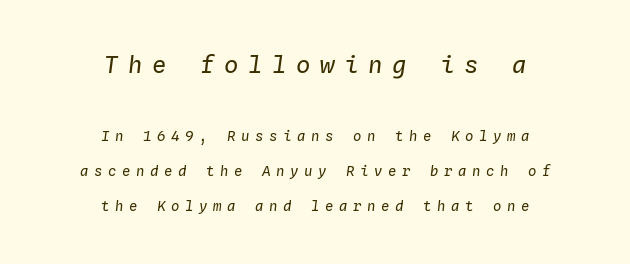
{"italic": "yes", "lean": "right", "slant_degrees": 4, "bold": "no", "underline": "no", "align": "center", "line_spacing": "loose", "line_spacing_ratio": 2.47, "letter_spacing": "wide", "letter_spacing_em": 0.4, "larger_block": "first", "size_ratio": 1.71, "glyph_px": 24}
